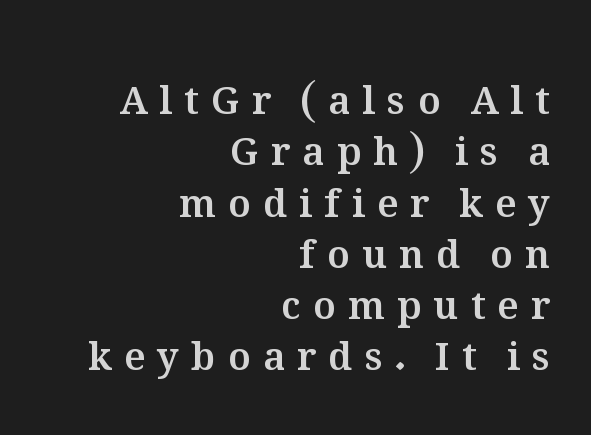
Q: Is the text italic (slanted)? A: No, it is upright.
Q: Is the text underlined? A: No.
Q: How is the paragraph aligned? A: Right-aligned.
Q: Is the spacing between letters normal or unusually wide? A: Unusually wide.
Q: Is the spacing between lines tight, normal or loose? A: Normal.
Q: Width (condensed, normal, or wide)? A: Normal.
Q: Stroke contrast? A: Medium.
Q: x-height? A: Medium.
Q: Monospaced? A: No.
